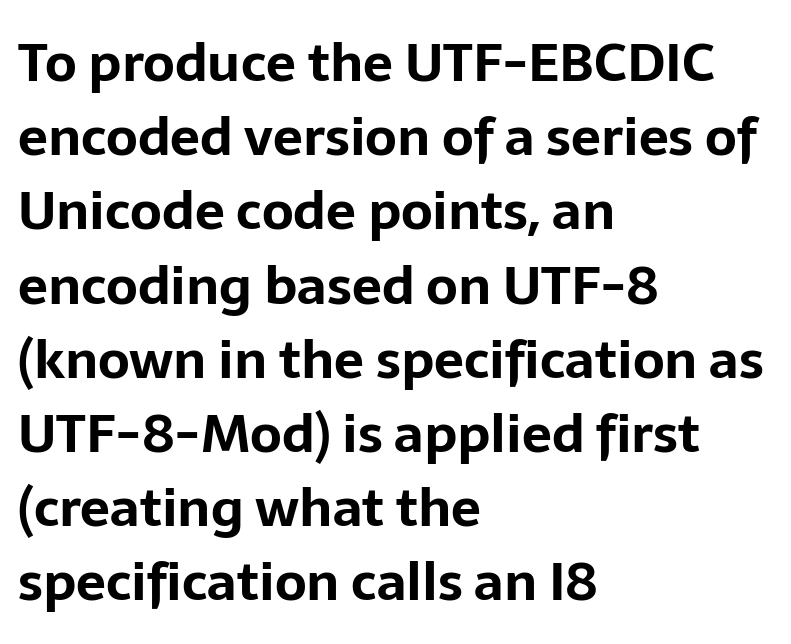
Q: Is the text bold? A: Yes.
Q: Is the text italic (slanted)? A: No, it is upright.
Q: Is the typeface a serif or a sans-serif typeface? A: Sans-serif.
Q: Is the text underlined? A: No.
Q: How is the paragraph aligned? A: Left-aligned.
Q: Is the spacing between letters normal or unusually wide? A: Normal.
Q: Is the spacing between lines tight, normal or loose? A: Normal.
Q: Width (condensed, normal, or wide)? A: Normal.
Q: Stroke contrast? A: Low.
Q: x-height? A: Medium.
Q: Monospaced? A: No.
